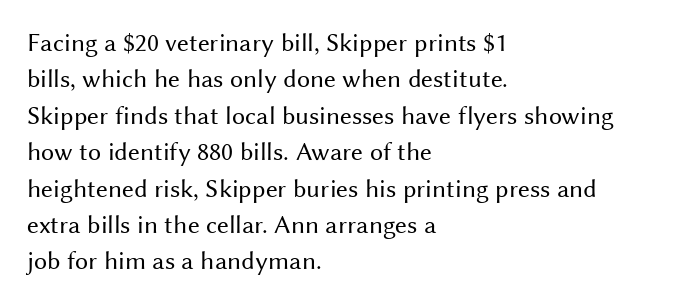
{"italic": "no", "bold": "no", "underline": "no", "align": "left", "line_spacing": "normal", "line_spacing_ratio": 1.4, "letter_spacing": "normal", "letter_spacing_em": 0.0, "glyph_px": 26}
